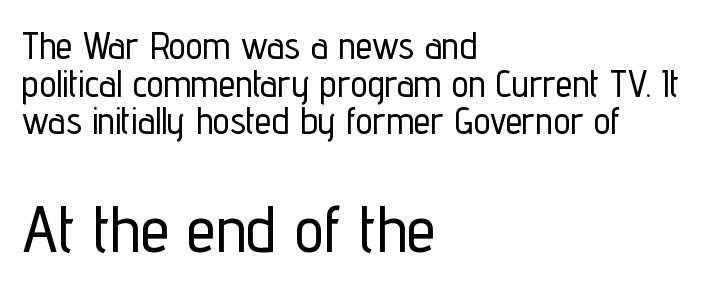
You can tell from the bare stems that sans-serif type was used. These lines keep a tight, regular rhythm from letter to letter. Very little white space separates one row of letters from the next. You can tell it's not italic because the verticals are truly vertical. Larger block? The one below; the one above is distinctly smaller. The rag falls on the right side of this text block.
